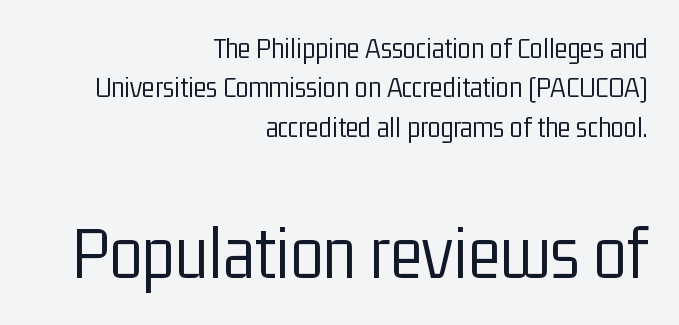
Line ends are locked; line starts wander. Vertical spacing — default. Stroke mass is kept to a normal reading level or below. Note: smaller setting up top, larger setting below. Type without underlining.
